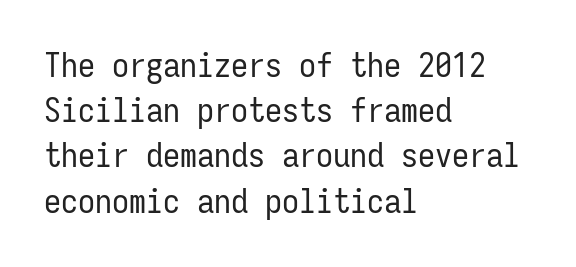
{"serif": "no", "italic": "no", "bold": "no", "weight": "regular", "width": "condensed", "stroke_contrast": "low", "x_height": "medium", "monospaced": "yes", "underline": "no", "align": "left", "line_spacing": "normal", "line_spacing_ratio": 1.33, "letter_spacing": "normal", "letter_spacing_em": 0.0, "glyph_px": 34}
